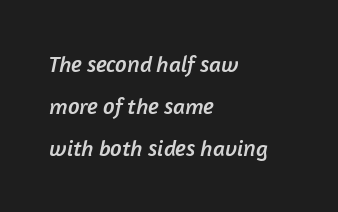
Anything drawn beneath the words? Only blank space. A classic flush-left, rag-right setting is used for this passage. No extra tracking has been applied to these lines.
